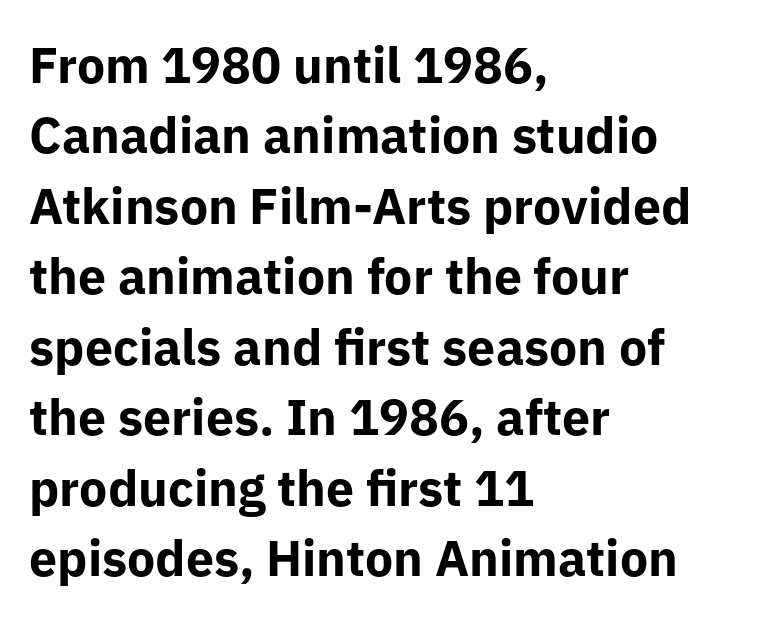
The line-height multiplier appears to be the usual default. The passage shown has conventional tracking throughout. Descender tails drop into unmarked territory. The strokes are fattened all the way to bold.
